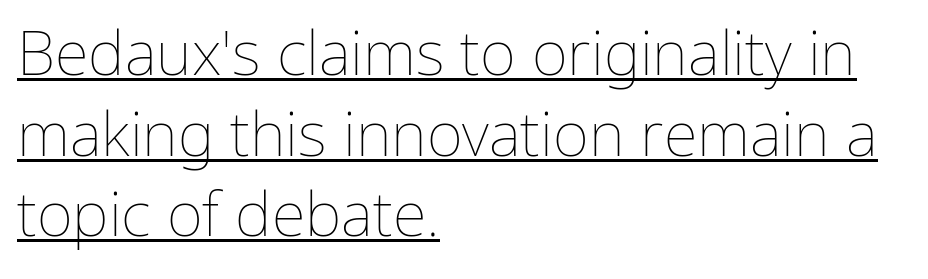
The image shows 62 px thin type, upright; set left-aligned, normal line spacing (1.3x), normal letter spacing, underlined; low stroke contrast and a medium x-height.
